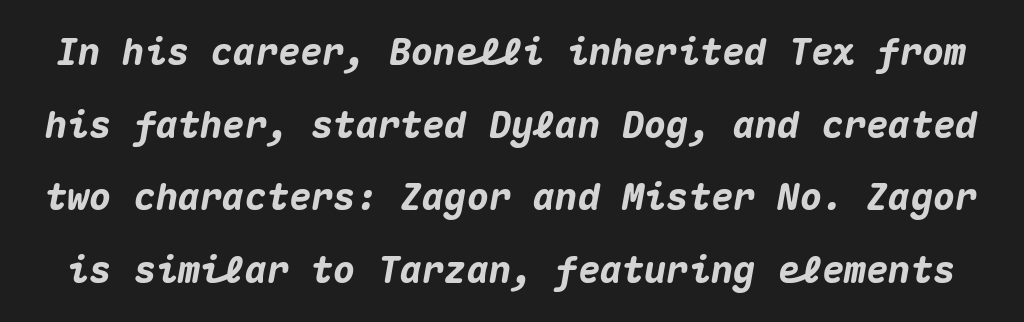
{"italic": "yes", "lean": "right", "slant_degrees": 10, "bold": "yes", "weight": "heavy", "width": "normal", "stroke_contrast": "medium", "x_height": "medium", "monospaced": "yes", "underline": "no", "line_spacing": "loose", "line_spacing_ratio": 1.96, "letter_spacing": "normal", "letter_spacing_em": 0.0, "glyph_px": 37}
